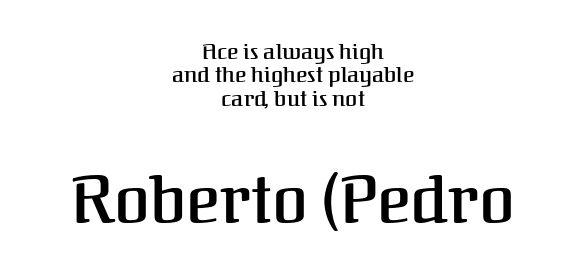
The image shows 65 px serif type, upright; set centered, tight line spacing (1.06x), normal letter spacing, not underlined; the second (bottom) block is 2.95x larger; medium stroke contrast and a medium x-height.
